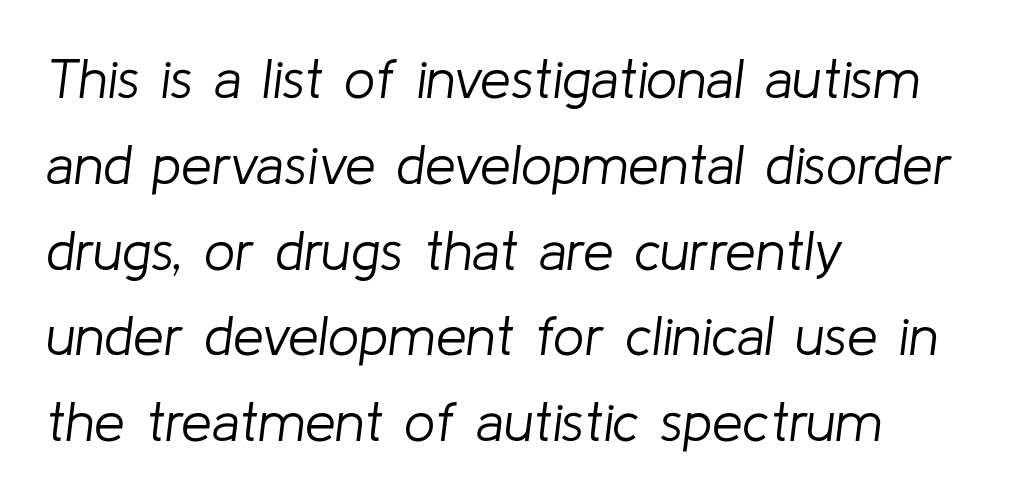
Bare-footed words on every line. Students, observe: this is what conventionally led text looks like. The letters advance in unequal steps, a hallmark of proportional type. Each line starts at the same left margin while the right side varies. The type is set solid horizontally, with unmodified tracking. The specimen reads as italic at a glance.
